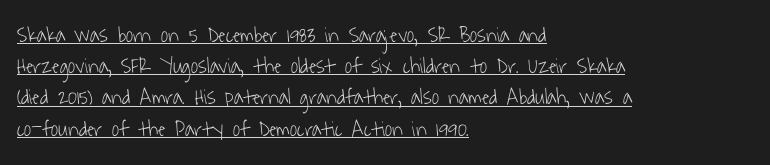
Q: Is the text bold? A: No.
Q: Is the text underlined? A: Yes.
Q: How is the paragraph aligned? A: Left-aligned.
Q: Is the spacing between letters normal or unusually wide? A: Normal.
Q: Is the spacing between lines tight, normal or loose? A: Normal.
